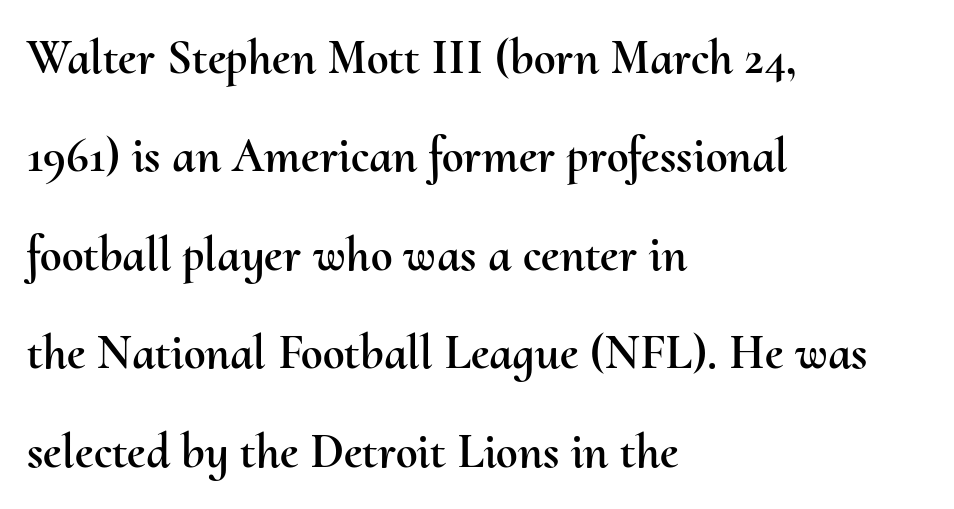
Q: Is the text italic (slanted)? A: No, it is upright.
Q: Is the text underlined? A: No.
Q: How is the paragraph aligned? A: Left-aligned.
Q: Is the spacing between letters normal or unusually wide? A: Normal.
Q: Is the spacing between lines tight, normal or loose? A: Loose.
Q: Width (condensed, normal, or wide)? A: Normal.
Q: Stroke contrast? A: Medium.
Q: x-height? A: Small.
Q: Monospaced? A: No.
